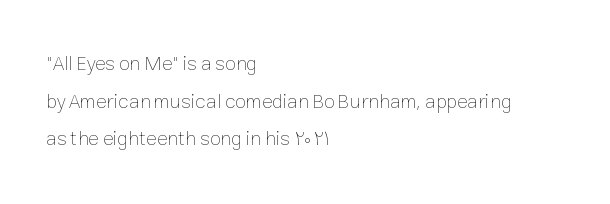
{"italic": "no", "bold": "no", "underline": "no", "align": "left", "line_spacing_ratio": 1.88, "letter_spacing": "normal", "letter_spacing_em": 0.0, "glyph_px": 20}
